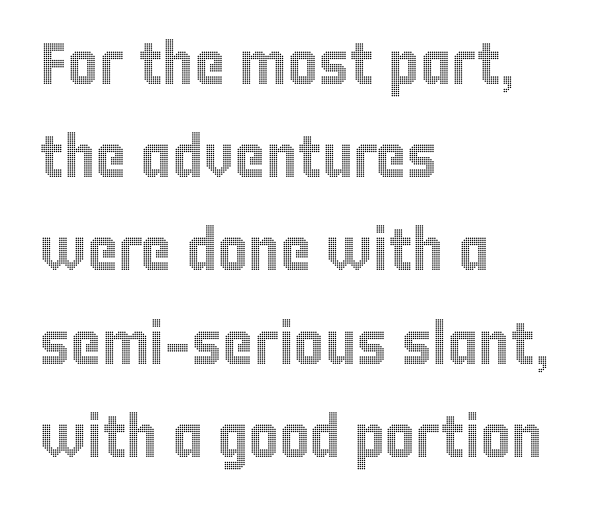
Default kerning and tracking; the words read as compact shapes. Horizontally, the lines are justified to the leading edge only. Italic: no, the glyphs are upright roman. Underline: absent. Does the leading feel generous? No, just average.
